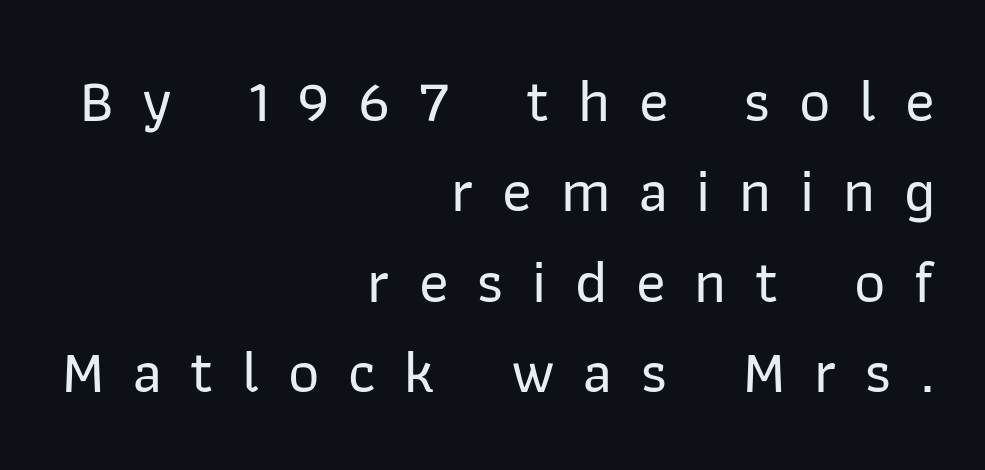
This sample has the flowing, uneven cadence of proportional lettering. Serifs: no, the terminals of the letterforms are clean. The string is rendered with underlining switched off. The specimen reads as upright at a glance. Observe the wide spacing: letters keep a clear distance from each other.
